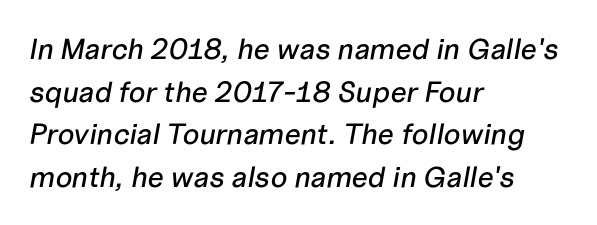
{"italic": "yes", "lean": "right", "slant_degrees": 10, "width": "normal", "stroke_contrast": "low", "x_height": "medium", "monospaced": "no", "underline": "no", "align": "left", "line_spacing": "normal", "line_spacing_ratio": 1.47, "letter_spacing": "normal", "letter_spacing_em": 0.0, "glyph_px": 29}
